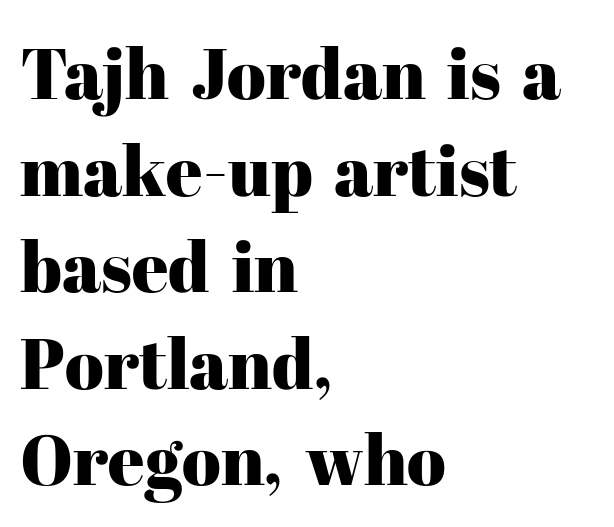
{"serif": "yes", "italic": "no", "width": "normal", "stroke_contrast": "high", "x_height": "medium", "monospaced": "no", "underline": "no", "align": "left", "line_spacing": "normal", "line_spacing_ratio": 1.36, "letter_spacing": "normal", "letter_spacing_em": 0.0, "glyph_px": 71}
